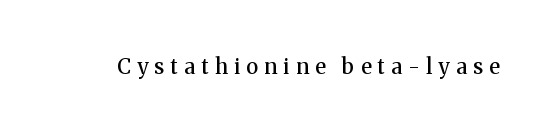
Q: Is the text bold? A: Semi-bold.
Q: Is the text italic (slanted)? A: No, it is upright.
Q: Is the text underlined? A: No.
Q: Is the spacing between letters normal or unusually wide? A: Unusually wide.
